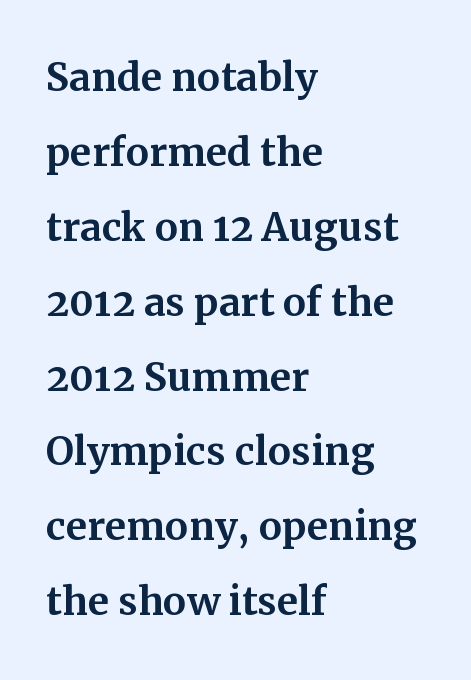
Q: Is the text italic (slanted)? A: No, it is upright.
Q: Is the typeface a serif or a sans-serif typeface? A: Serif.
Q: Is the text underlined? A: No.
Q: How is the paragraph aligned? A: Left-aligned.
Q: Is the spacing between letters normal or unusually wide? A: Normal.
Q: Is the spacing between lines tight, normal or loose? A: Normal.
Q: Width (condensed, normal, or wide)? A: Normal.
Q: Stroke contrast? A: Medium.
Q: x-height? A: Medium.
Q: Monospaced? A: No.
